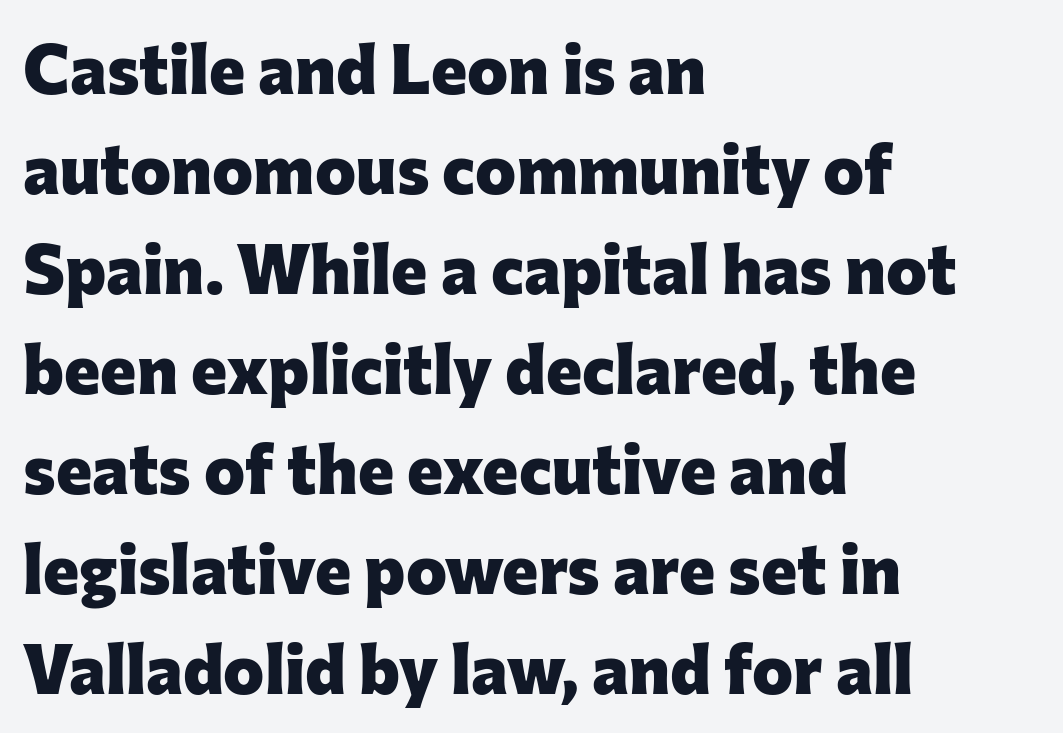
The image shows 69 px heavy sans-serif type, upright; set left-aligned, normal line spacing (1.45x), normal letter spacing, not underlined; low stroke contrast and a medium x-height.
